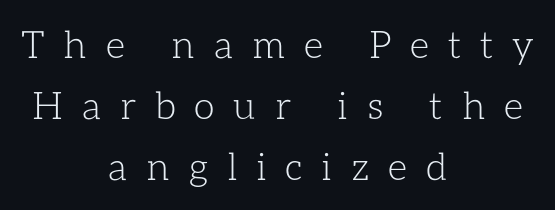
The image shows 38 px light type, upright; set centered, normal line spacing (1.61x), unusually wide letter spacing (+0.49 em), not underlined; low stroke contrast and a medium x-height.
